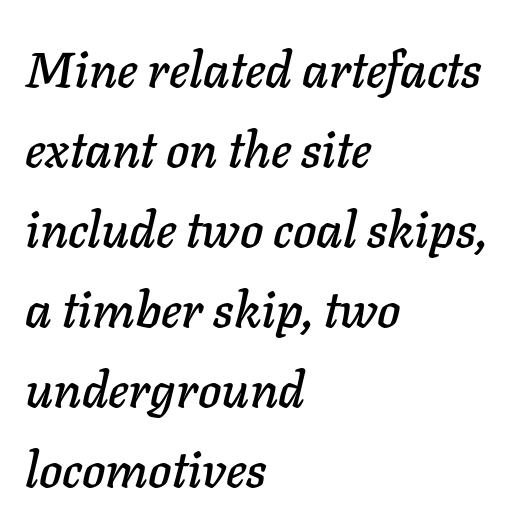
Q: Is the text italic (slanted)? A: Yes, it leans right by about 11 degrees.
Q: Is the text underlined? A: No.
Q: How is the paragraph aligned? A: Left-aligned.
Q: Is the spacing between letters normal or unusually wide? A: Normal.
Q: Is the spacing between lines tight, normal or loose? A: Normal.
Q: Width (condensed, normal, or wide)? A: Normal.
Q: Stroke contrast? A: Low.
Q: x-height? A: Medium.
Q: Monospaced? A: No.
